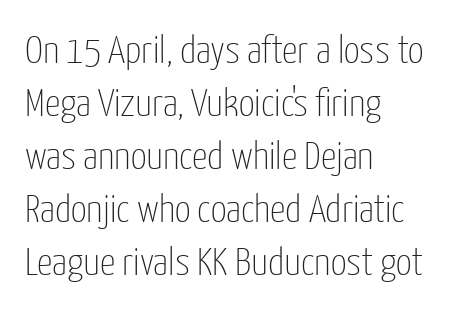
{"serif": "no", "italic": "no", "bold": "no", "weight": "thin", "width": "condensed", "stroke_contrast": "low", "x_height": "medium", "monospaced": "no", "underline": "no", "align": "left", "line_spacing": "normal", "line_spacing_ratio": 1.36, "letter_spacing": "normal", "letter_spacing_em": 0.0, "glyph_px": 39}
